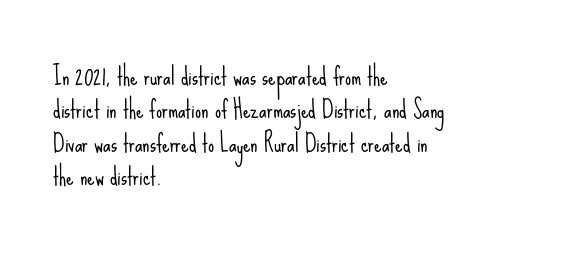
The letterforms sit at book weight or below. Posture: straight, roman, zero tilt. Tracking value appears to be zero — textbook default spacing. The passage shown stacks its lines at a standard gap. Is the block centered? No — it sits flush against the left margin. The foot of each line stays bare and open.
